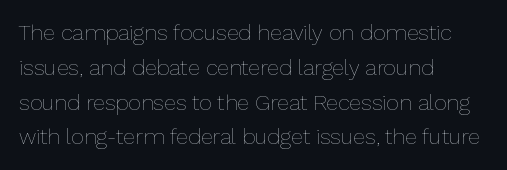
All the whitespace from short lines collects on the right. No extra tracking has been applied to these lines. Characters remain perfectly vertical along every line. The space beneath each line is pristine and unruled. Vertical stems look standard width or narrower in stroke.
